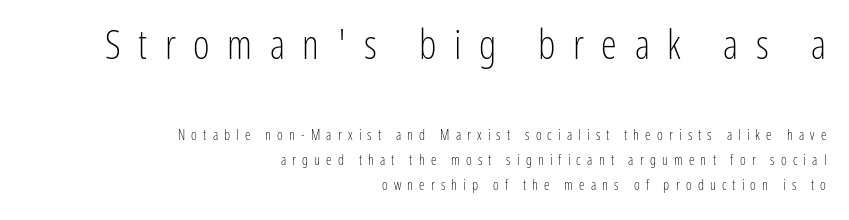
Q: Is the text bold? A: No.
Q: Is the text italic (slanted)? A: No, it is upright.
Q: Is the typeface a serif or a sans-serif typeface? A: Sans-serif.
Q: Is the text underlined? A: No.
Q: How is the paragraph aligned? A: Right-aligned.
Q: Is the spacing between letters normal or unusually wide? A: Unusually wide.
Q: Which block of text is set in a larger size, the first (top) or the second (bottom)? A: The first (top) one.
Q: Width (condensed, normal, or wide)? A: Condensed.
Q: Stroke contrast? A: Low.
Q: x-height? A: Medium.
Q: Monospaced? A: No.
